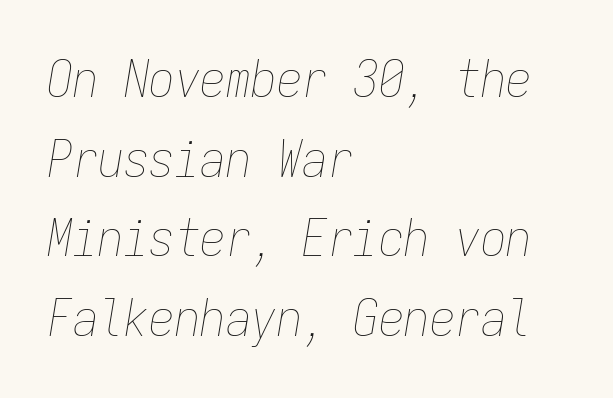
Spacing verdict: monospaced, one width for all characters. The string is rendered with underlining switched off. Successive baselines arrive at the customary interval. The whole block is typeset with a tilt.
